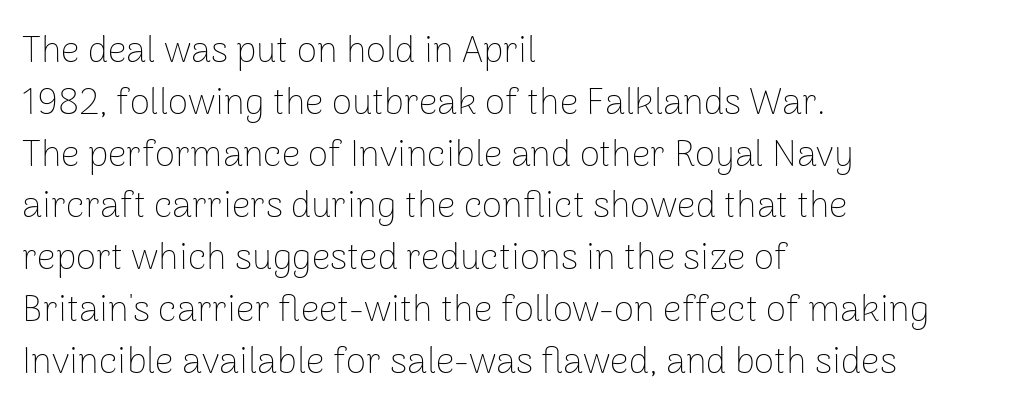
The image shows 37 px thin sans-serif type, upright; set left-aligned, normal line spacing (1.4x), normal letter spacing, not underlined; low stroke contrast and a medium x-height.
